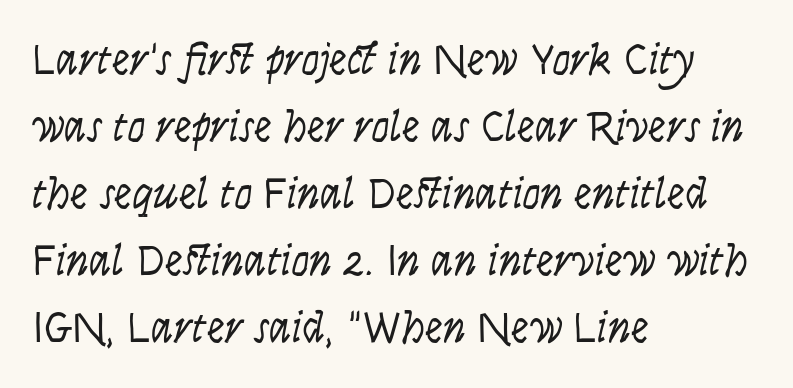
Q: Is the text bold? A: No.
Q: Is the text italic (slanted)? A: Yes, it leans right by about 9 degrees.
Q: Is the text underlined? A: No.
Q: How is the paragraph aligned? A: Left-aligned.
Q: Is the spacing between letters normal or unusually wide? A: Normal.
Q: Is the spacing between lines tight, normal or loose? A: Normal.
Q: Width (condensed, normal, or wide)? A: Condensed.
Q: Stroke contrast? A: Low.
Q: x-height? A: Large.
Q: Monospaced? A: No.
